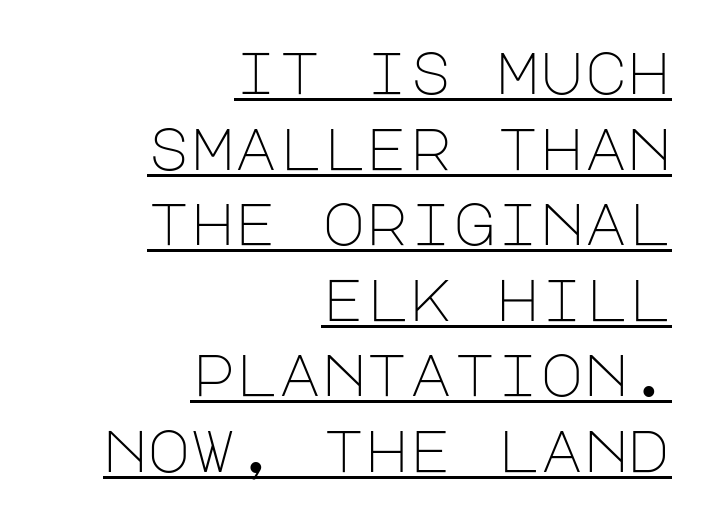
Q: Is the text bold? A: No.
Q: Is the text italic (slanted)? A: No, it is upright.
Q: Is the typeface a serif or a sans-serif typeface? A: Sans-serif.
Q: Is the text underlined? A: Yes.
Q: How is the paragraph aligned? A: Right-aligned.
Q: Is the spacing between letters normal or unusually wide? A: Normal.
Q: Is the spacing between lines tight, normal or loose? A: Normal.
Q: Width (condensed, normal, or wide)? A: Normal.
Q: Stroke contrast? A: Low.
Q: x-height? A: Large.
